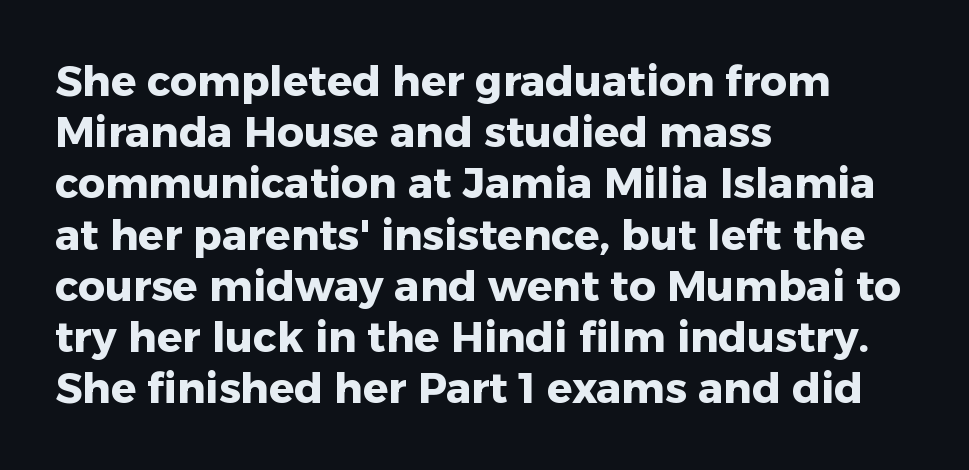
{"serif": "no", "italic": "no", "bold": "yes", "weight": "heavy", "width": "normal", "stroke_contrast": "low", "x_height": "medium", "monospaced": "no", "underline": "no", "align": "left", "line_spacing_ratio": 1.22, "letter_spacing": "normal", "letter_spacing_em": 0.0, "glyph_px": 42}
